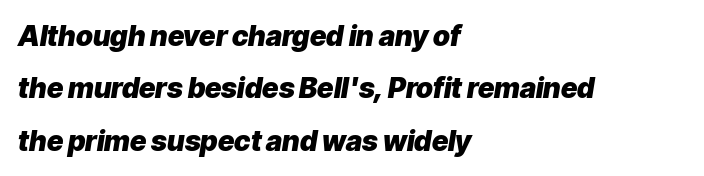
Compared with typical body copy, the letter spacing here is the same. These lines are set flush left with a ragged right edge. You can tell it's italic because the verticals aren't actually vertical. These words are printed bold, with thick strokes throughout.
